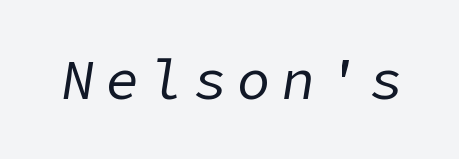
{"italic": "yes", "lean": "right", "slant_degrees": 9, "bold": "no", "weight": "regular", "width": "normal", "stroke_contrast": "low", "x_height": "medium", "underline": "no", "letter_spacing": "wide", "letter_spacing_em": 0.2, "glyph_px": 55}
